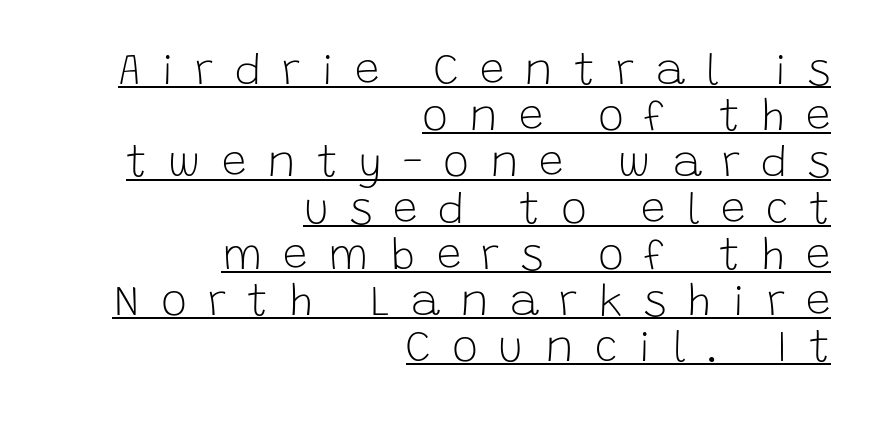
The image shows 44 px light sans-serif type, upright; set right-aligned, tight line spacing (1.05x), unusually wide letter spacing (+0.47 em), underlined; low stroke contrast and a large x-height.
